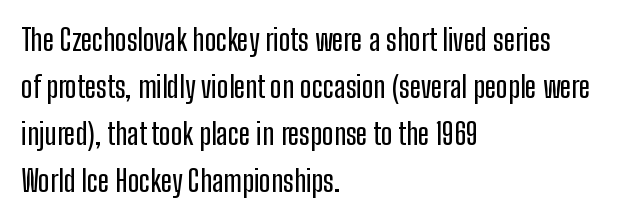
The image shows 30 px condensed sans-serif type, upright; set left-aligned, normal line spacing (1.57x), normal letter spacing, not underlined; low stroke contrast and a medium x-height.
